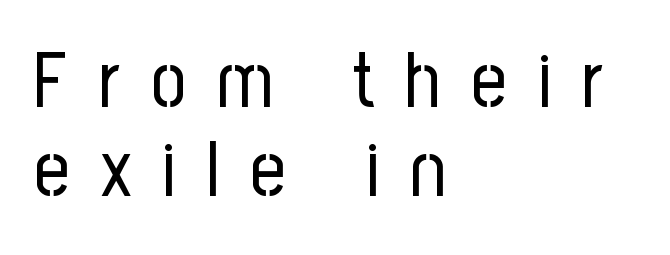
The image shows 77 px regular-weight, condensed sans-serif type, upright; set left-aligned, tight line spacing (1.15x), unusually wide letter spacing (+0.4 em), not underlined; low stroke contrast and a medium x-height.
